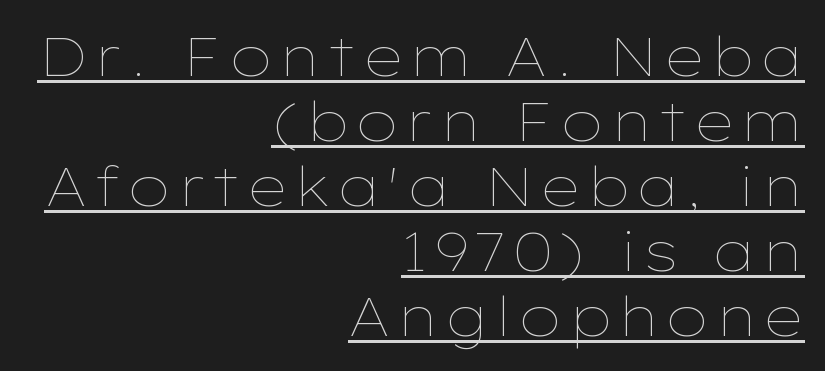
The image shows 55 px thin, wide type, upright; set right-aligned, line spacing 1.18x, underlined; low stroke contrast and a medium x-height.
